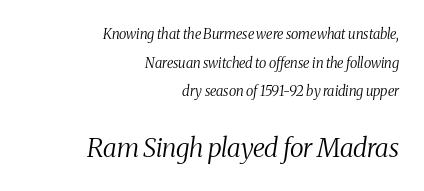
Q: Is the text bold? A: No.
Q: Is the text italic (slanted)? A: Yes, it leans right by about 8 degrees.
Q: Is the text underlined? A: No.
Q: How is the paragraph aligned? A: Right-aligned.
Q: Is the spacing between letters normal or unusually wide? A: Normal.
Q: Is the spacing between lines tight, normal or loose? A: Loose.
Q: Which block of text is set in a larger size, the first (top) or the second (bottom)? A: The second (bottom) one.
